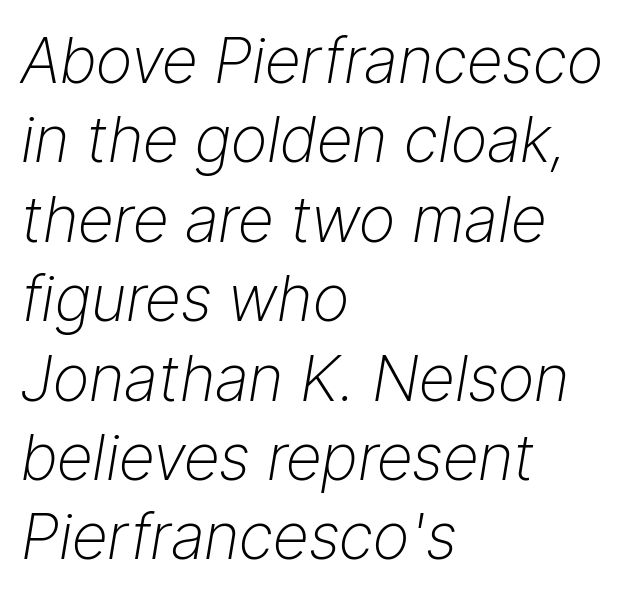
Q: Is the text bold? A: No.
Q: Is the text italic (slanted)? A: Yes, it leans right by about 9 degrees.
Q: Is the text underlined? A: No.
Q: How is the paragraph aligned? A: Left-aligned.
Q: Is the spacing between letters normal or unusually wide? A: Normal.
Q: Is the spacing between lines tight, normal or loose? A: Normal.
Q: Width (condensed, normal, or wide)? A: Normal.
Q: Stroke contrast? A: Low.
Q: x-height? A: Medium.
Q: Monospaced? A: No.
